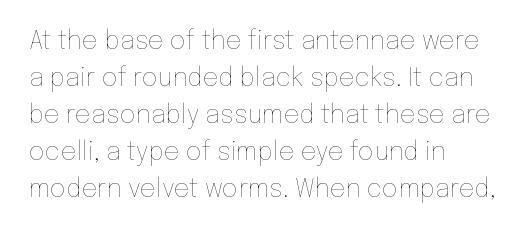
The image shows 25 px text type, upright; set left-aligned, normal line spacing (1.48x), normal letter spacing, not underlined.
